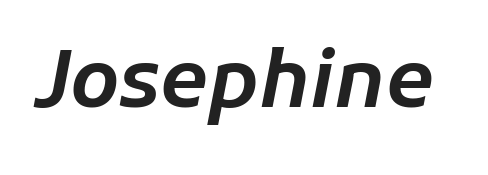
{"italic": "yes", "lean": "right", "slant_degrees": 11, "width": "normal", "stroke_contrast": "low", "x_height": "medium", "monospaced": "no", "underline": "no", "letter_spacing": "normal", "letter_spacing_em": 0.0, "glyph_px": 78}
